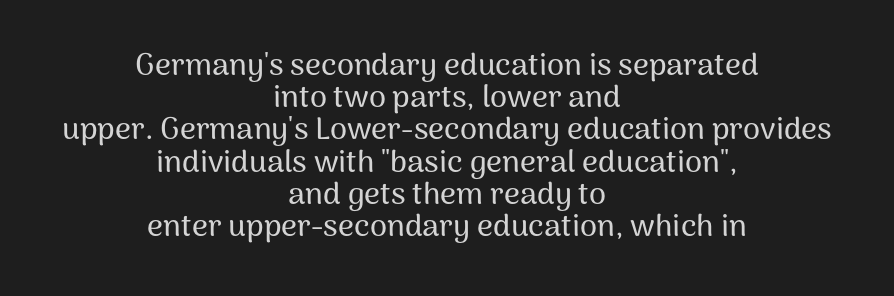
Q: Is the text italic (slanted)? A: No, it is upright.
Q: Is the typeface a serif or a sans-serif typeface? A: Sans-serif.
Q: Is the text underlined? A: No.
Q: How is the paragraph aligned? A: Centered.
Q: Is the spacing between letters normal or unusually wide? A: Normal.
Q: Is the spacing between lines tight, normal or loose? A: Tight.
Q: Width (condensed, normal, or wide)? A: Normal.
Q: Stroke contrast? A: Medium.
Q: x-height? A: Medium.
Q: Monospaced? A: No.
